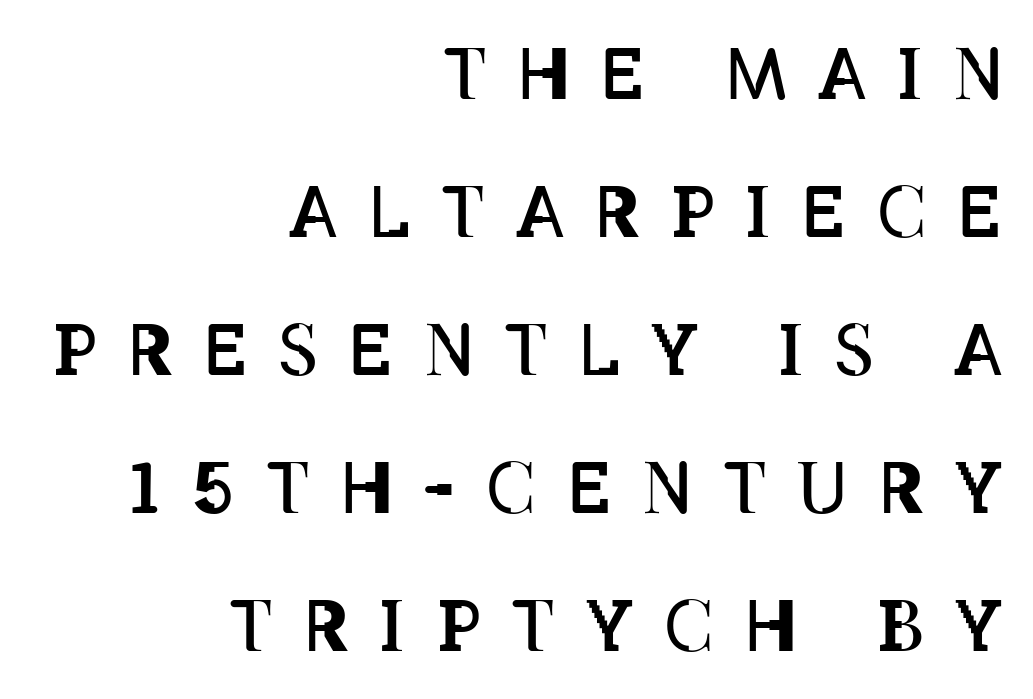
Q: Is the text bold? A: No.
Q: Is the text italic (slanted)? A: No, it is upright.
Q: Is the text underlined? A: No.
Q: How is the paragraph aligned? A: Right-aligned.
Q: Is the spacing between letters normal or unusually wide? A: Unusually wide.
Q: Is the spacing between lines tight, normal or loose? A: Loose.
Q: Width (condensed, normal, or wide)? A: Condensed.
Q: Stroke contrast? A: Low.
Q: x-height? A: Large.
Q: Monospaced? A: No.
